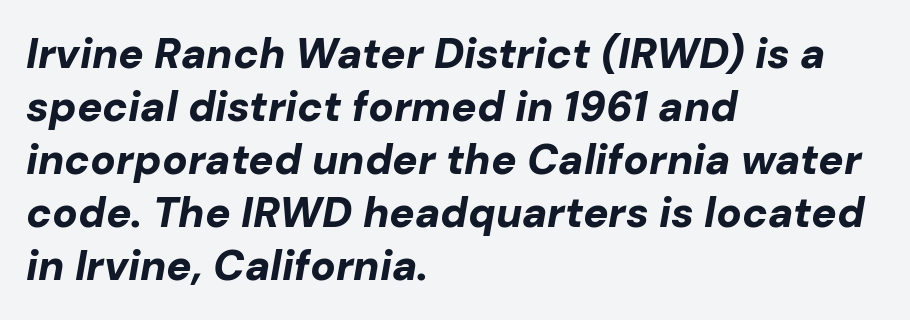
The image shows 42 px bold type, italic (leaning right); set left-aligned, normal line spacing (1.26x), normal letter spacing, not underlined; low stroke contrast and a medium x-height.
